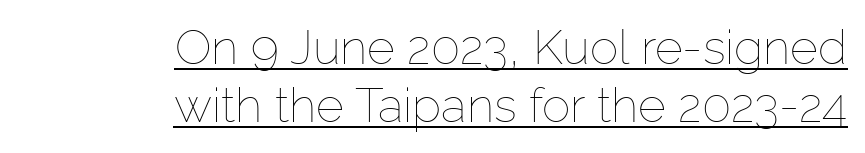
Q: Is the text bold? A: No.
Q: Is the text italic (slanted)? A: No, it is upright.
Q: Is the text underlined? A: Yes.
Q: How is the paragraph aligned? A: Right-aligned.
Q: Is the spacing between letters normal or unusually wide? A: Normal.
Q: Width (condensed, normal, or wide)? A: Normal.
Q: Stroke contrast? A: Low.
Q: x-height? A: Medium.
Q: Monospaced? A: No.
